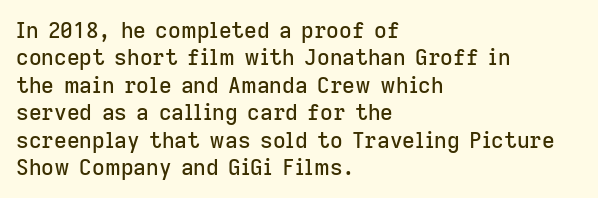
{"italic": "no", "underline": "no", "align": "left", "line_spacing": "normal", "line_spacing_ratio": 1.25, "letter_spacing": "normal", "letter_spacing_em": 0.0, "glyph_px": 22}
